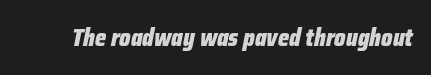
The image shows 24 px bold type, italic (leaning right); set normal letter spacing, not underlined.
